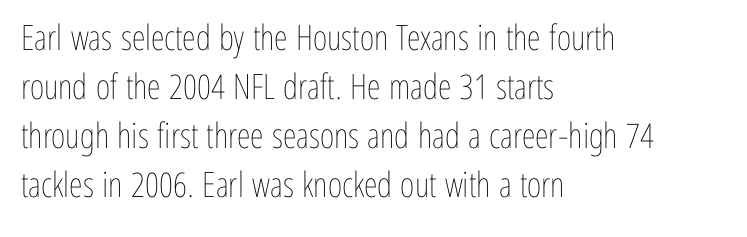
Just letters on the line, the space beneath them empty. Whoever set this chose a conventional vertical rhythm. This sample uses plain, unmodified letter spacing. Nope, not italic — everything's standing straight. Ink coverage per letter is moderate at most. One-word summary of the alignment: left.
